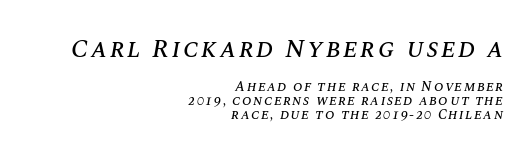
Q: Is the text italic (slanted)? A: Yes, it leans right by about 10 degrees.
Q: Is the text underlined? A: No.
Q: How is the paragraph aligned? A: Right-aligned.
Q: Is the spacing between lines tight, normal or loose? A: Tight.
Q: Which block of text is set in a larger size, the first (top) or the second (bottom)? A: The first (top) one.
